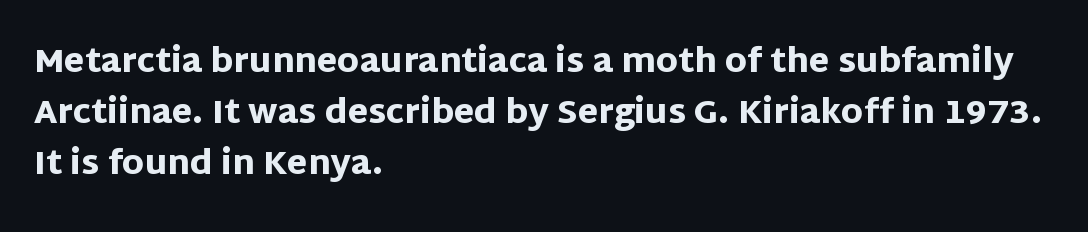
{"serif": "no", "italic": "no", "bold": "yes", "weight": "heavy", "width": "normal", "stroke_contrast": "low", "x_height": "large", "monospaced": "no", "underline": "no", "align": "left", "line_spacing": "normal", "line_spacing_ratio": 1.55, "letter_spacing": "normal", "letter_spacing_em": 0.0, "glyph_px": 33}
